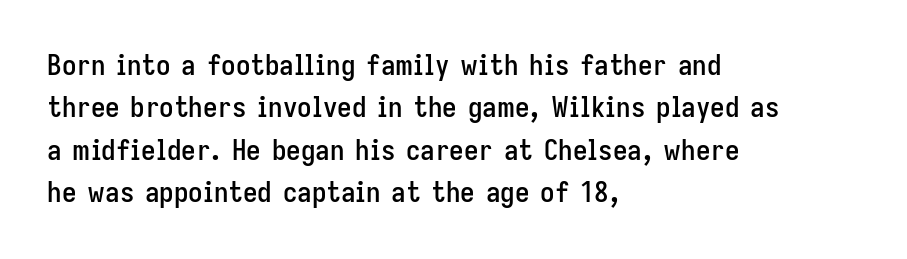
{"serif": "no", "italic": "no", "width": "condensed", "stroke_contrast": "low", "x_height": "medium", "monospaced": "no", "underline": "no", "align": "left", "line_spacing": "normal", "line_spacing_ratio": 1.46, "letter_spacing": "normal", "letter_spacing_em": 0.0, "glyph_px": 29}
